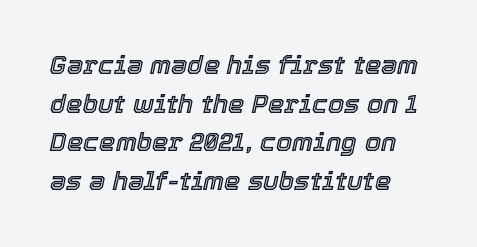
Notice how descenders clear the ascenders below comfortably — that's standard leading. The rendering keeps characters at their native spacing. It's the slanting kind of type. Type without underlining.
